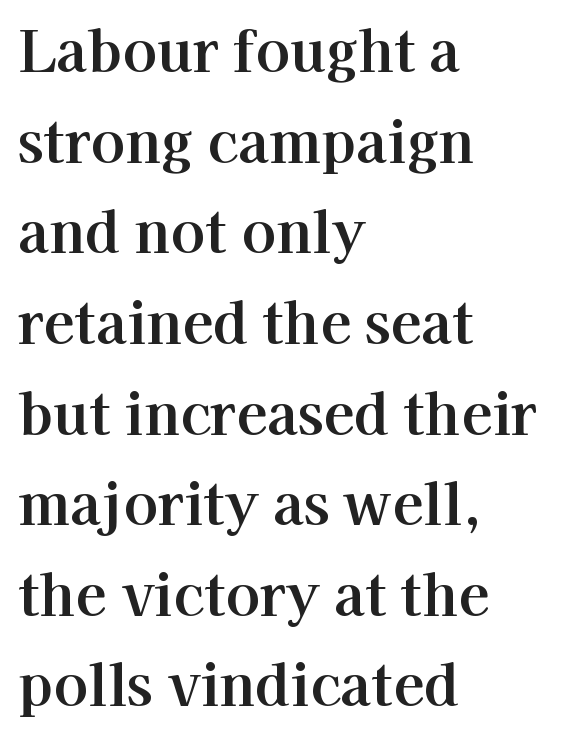
Successive baselines arrive at the customary interval. The axis of the letterforms is exactly vertical. Teacher's note: observe the even left margin — that is flush-left alignment. This sample has the flowing, uneven cadence of proportional lettering.
